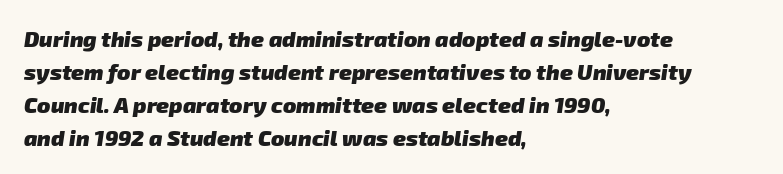
Q: Is the text bold? A: Yes.
Q: Is the text underlined? A: No.
Q: How is the paragraph aligned? A: Left-aligned.
Q: Is the spacing between letters normal or unusually wide? A: Normal.
Q: Is the spacing between lines tight, normal or loose? A: Normal.
